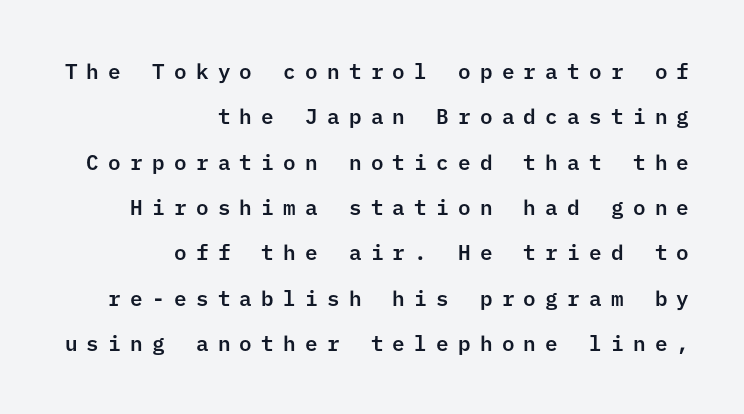
The passage is arranged like a letterhead date or caption credit — flush right. This rendering widens character spacing well past its baseline value. The lettering holds an erect, upright posture throughout. Students, observe: this is what heavily led, spacious text looks like.
